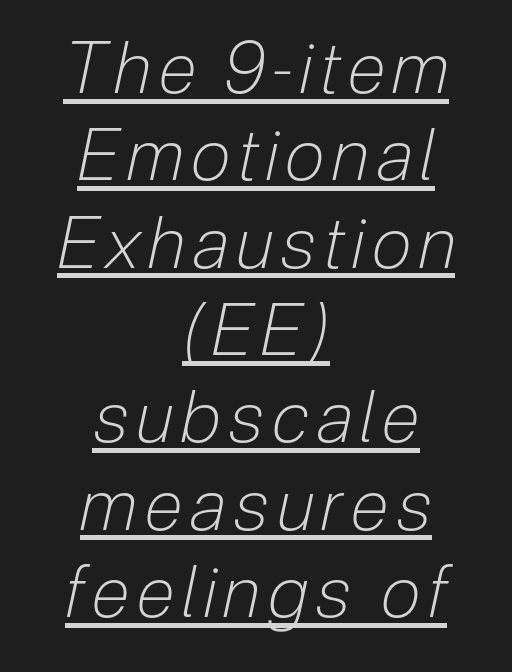
Every character sits at an angle, as italics do. If you folded the block vertically in half, each line would mirror itself in length. The typeface has the unassuming heft of standard copy or less. This sample has the flowing, uneven cadence of proportional lettering. Beneath each row of characters lies a ruled line.
